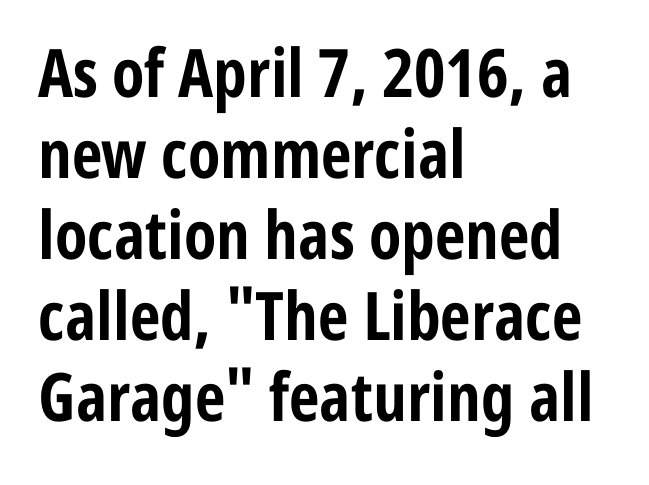
{"serif": "no", "italic": "no", "bold": "yes", "weight": "bold", "width": "condensed", "stroke_contrast": "low", "x_height": "medium", "monospaced": "no", "underline": "no", "align": "left", "line_spacing_ratio": 1.21, "letter_spacing": "normal", "letter_spacing_em": 0.0, "glyph_px": 67}
